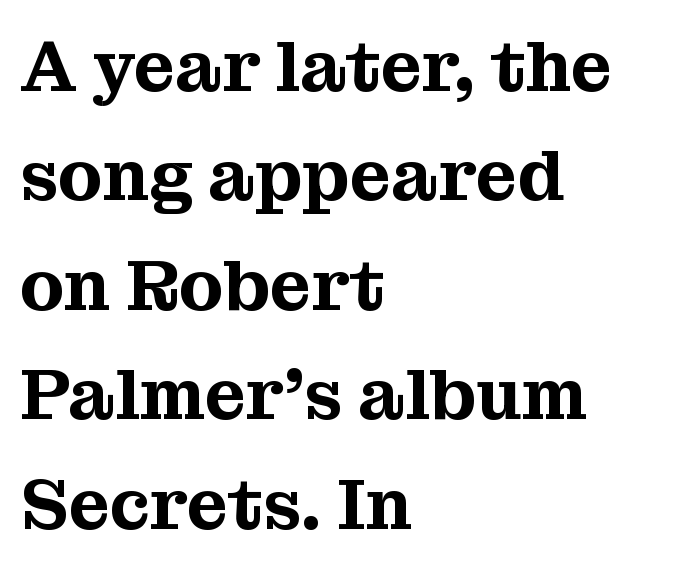
{"serif": "yes", "italic": "no", "width": "normal", "stroke_contrast": "medium", "x_height": "medium", "monospaced": "no", "underline": "no", "align": "left", "line_spacing": "normal", "line_spacing_ratio": 1.52, "letter_spacing": "normal", "letter_spacing_em": 0.0, "glyph_px": 72}
